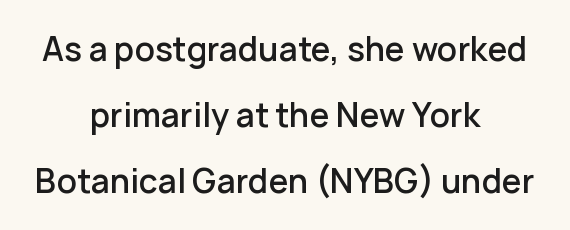
Nobody touched the tracking dial on this one. Underline: absent. A typesetter would call this proportional, since set widths differ per character. The letters carry no serifs — their stems end cleanly without finishing strokes. This is moderately heavy type, rendered in semibold. What's the leading like? Stretched, with rows far apart.
